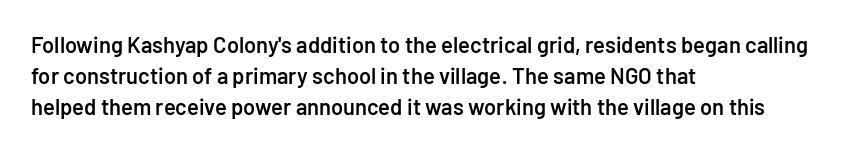
This is moderately heavy type, rendered in semibold. No extra tracking has been applied to these lines. Alignment: flush left. Leading matches the norm, producing a regular column.
